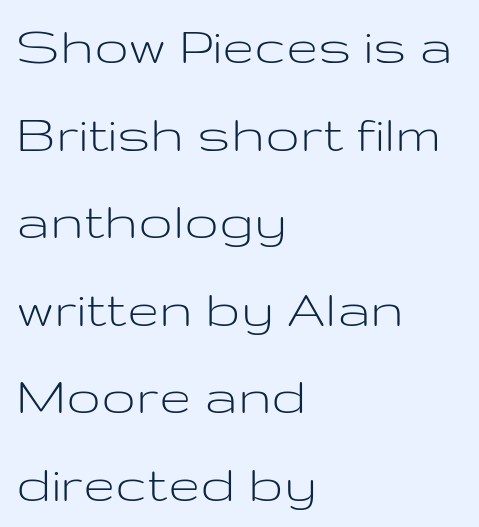
{"serif": "no", "italic": "no", "bold": "no", "weight": "light", "width": "wide", "stroke_contrast": "low", "x_height": "medium", "monospaced": "no", "underline": "no", "align": "left", "line_spacing": "normal", "line_spacing_ratio": 1.51, "letter_spacing": "normal", "letter_spacing_em": 0.0, "glyph_px": 58}
